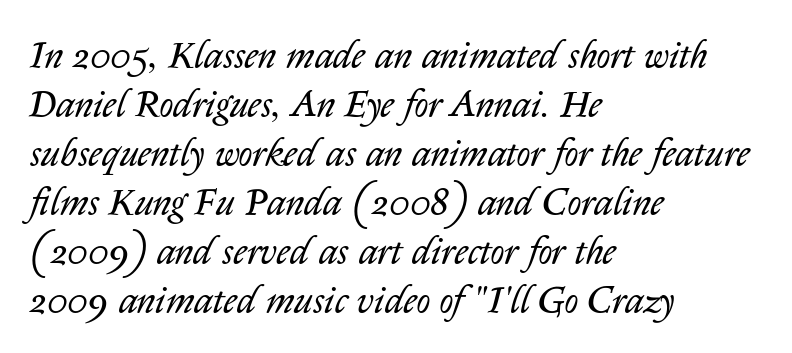
{"italic": "yes", "lean": "right", "slant_degrees": 14, "bold": "no", "weight": "regular", "width": "normal", "stroke_contrast": "low", "x_height": "medium", "monospaced": "no", "underline": "no", "align": "left", "line_spacing": "normal", "line_spacing_ratio": 1.29, "letter_spacing": "normal", "letter_spacing_em": 0.0, "glyph_px": 38}
